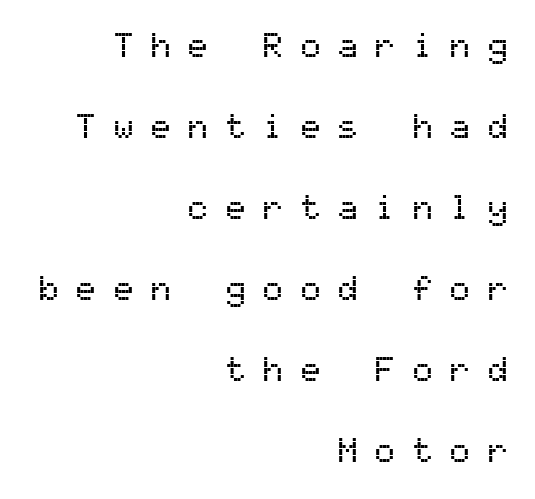
Q: Is the text italic (slanted)? A: No, it is upright.
Q: Is the typeface a serif or a sans-serif typeface? A: Sans-serif.
Q: Is the text underlined? A: No.
Q: How is the paragraph aligned? A: Right-aligned.
Q: Is the spacing between letters normal or unusually wide? A: Unusually wide.
Q: Is the spacing between lines tight, normal or loose? A: Loose.
Q: Width (condensed, normal, or wide)? A: Normal.
Q: Stroke contrast? A: Medium.
Q: x-height? A: Medium.
Q: Monospaced? A: Yes.
